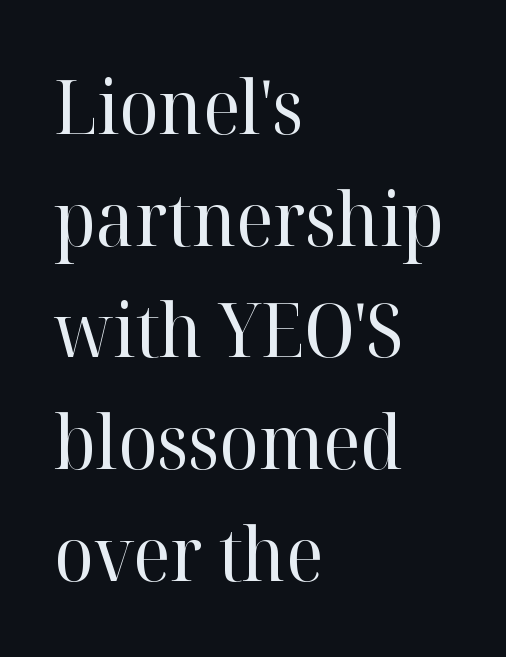
{"serif": "yes", "italic": "no", "bold": "no", "weight": "regular", "width": "normal", "stroke_contrast": "high", "x_height": "medium", "monospaced": "no", "underline": "no", "align": "left", "line_spacing": "normal", "line_spacing_ratio": 1.51, "letter_spacing": "normal", "letter_spacing_em": 0.0, "glyph_px": 74}
